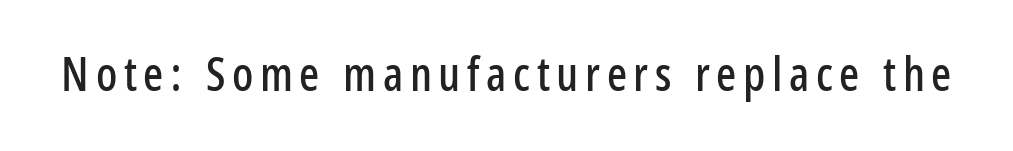
The image shows 47 px condensed sans-serif type, upright; set not underlined; low stroke contrast and a medium x-height.
